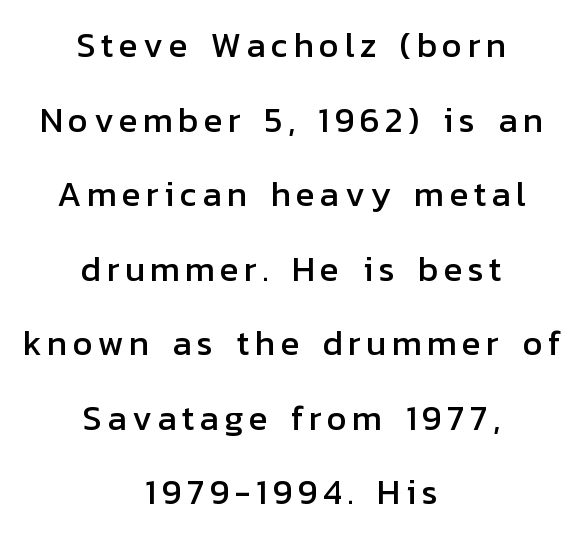
Q: Is the text italic (slanted)? A: No, it is upright.
Q: Is the typeface a serif or a sans-serif typeface? A: Sans-serif.
Q: Is the text underlined? A: No.
Q: How is the paragraph aligned? A: Centered.
Q: Is the spacing between lines tight, normal or loose? A: Loose.
Q: Width (condensed, normal, or wide)? A: Normal.
Q: Stroke contrast? A: Low.
Q: x-height? A: Medium.
Q: Monospaced? A: No.
